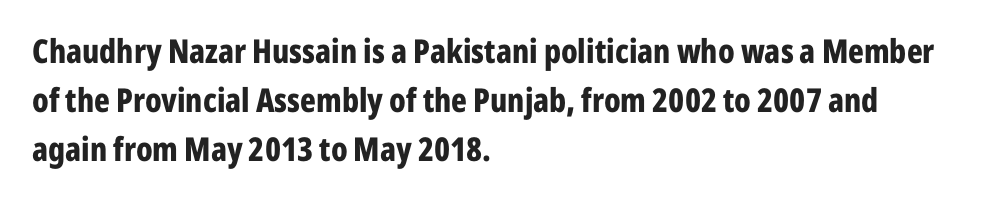
The image shows 33 px bold, condensed sans-serif type, upright; set left-aligned, normal line spacing (1.48x), normal letter spacing, not underlined; low stroke contrast and a medium x-height.
